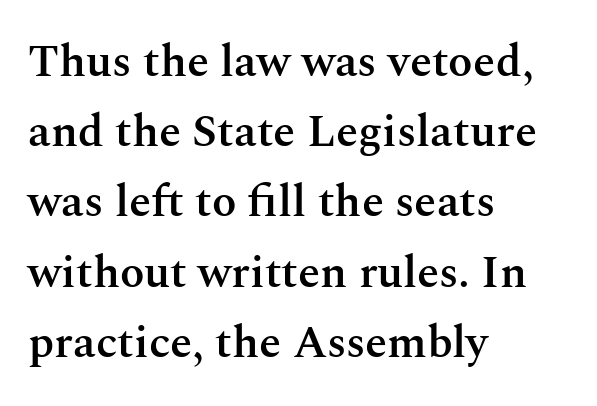
{"serif": "yes", "italic": "no", "bold": "semi", "weight": "semibold", "width": "normal", "stroke_contrast": "medium", "x_height": "medium", "monospaced": "no", "underline": "no", "align": "left", "line_spacing": "normal", "line_spacing_ratio": 1.56, "letter_spacing": "normal", "letter_spacing_em": 0.0, "glyph_px": 45}
